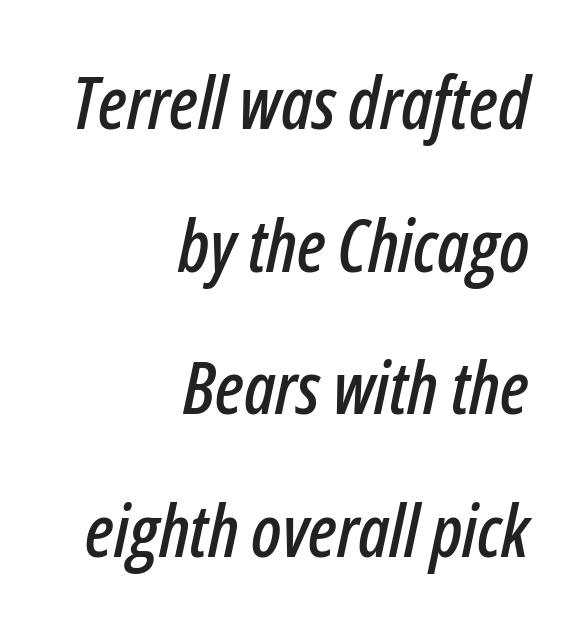
Q: Is the text italic (slanted)? A: Yes, it leans right by about 12 degrees.
Q: Is the text underlined? A: No.
Q: How is the paragraph aligned? A: Right-aligned.
Q: Is the spacing between letters normal or unusually wide? A: Normal.
Q: Is the spacing between lines tight, normal or loose? A: Loose.
Q: Width (condensed, normal, or wide)? A: Condensed.
Q: Stroke contrast? A: Low.
Q: x-height? A: Medium.
Q: Monospaced? A: No.
